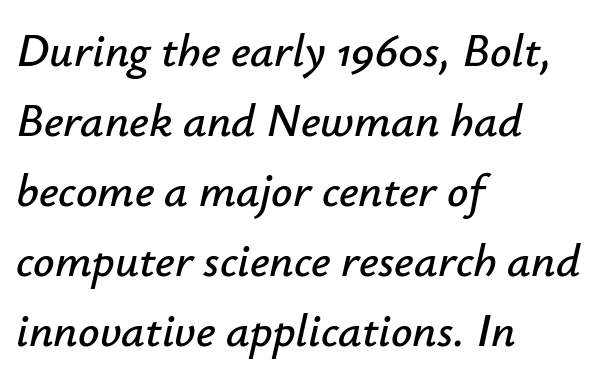
The image shows 47 px text type, italic (leaning right); set left-aligned, normal line spacing (1.49x), normal letter spacing, not underlined; low stroke contrast and a small x-height.
